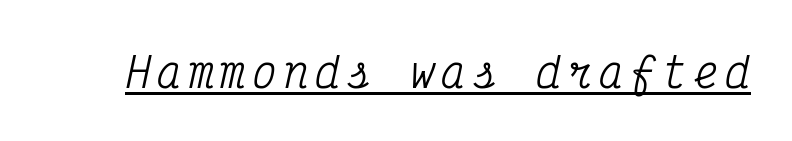
Fixed-width glyphs throughout — classic coding-font behaviour. The face used here is seriffed, in the tradition of book romans. It's the slanting kind of type. Decoration check: the copy is underlined.
